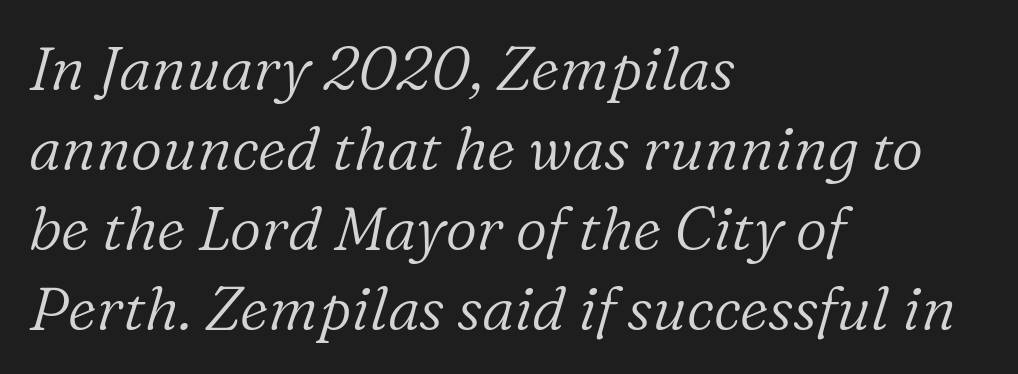
The image shows 61 px light serif type, italic (leaning right); set left-aligned, normal line spacing (1.31x), normal letter spacing, not underlined; low stroke contrast and a medium x-height.
